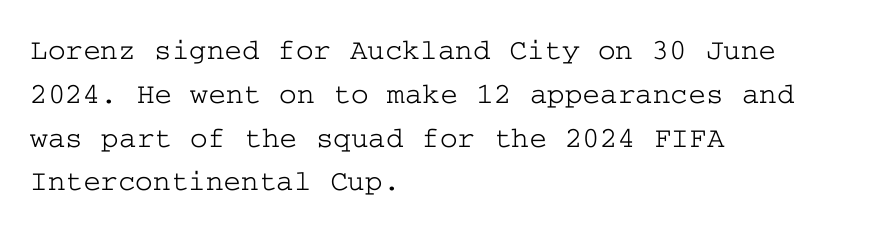
The image shows 30 px wide serif type, upright; set left-aligned, normal line spacing (1.46x), normal letter spacing, not underlined; low stroke contrast and a medium x-height.
